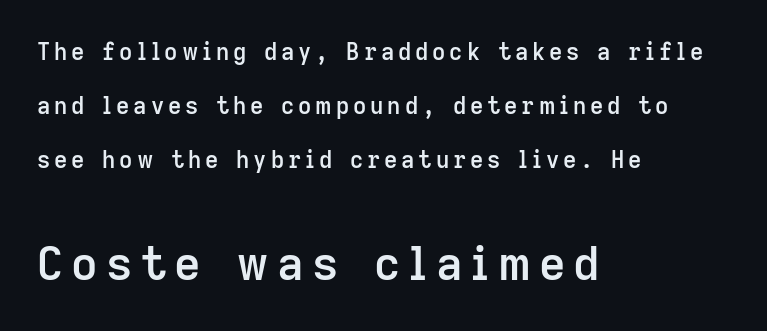
Q: Is the text bold? A: Semi-bold.
Q: Is the text italic (slanted)? A: No, it is upright.
Q: Is the typeface a serif or a sans-serif typeface? A: Sans-serif.
Q: Is the text underlined? A: No.
Q: How is the paragraph aligned? A: Left-aligned.
Q: Is the spacing between lines tight, normal or loose? A: Loose.
Q: Which block of text is set in a larger size, the first (top) or the second (bottom)? A: The second (bottom) one.
Q: Width (condensed, normal, or wide)? A: Normal.
Q: Stroke contrast? A: Low.
Q: x-height? A: Medium.
Q: Monospaced? A: No.
